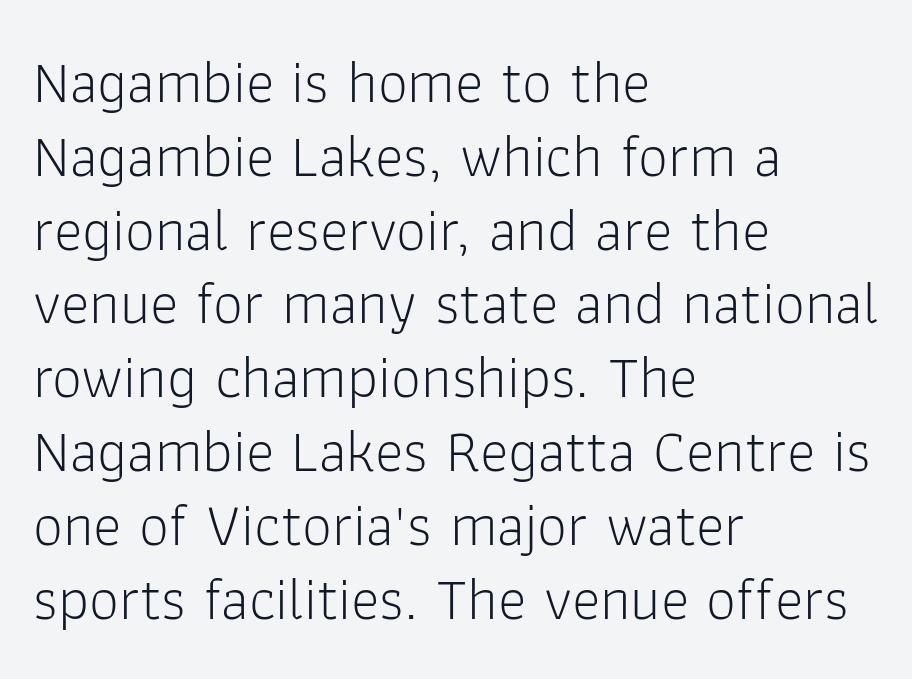
{"serif": "no", "italic": "no", "bold": "no", "weight": "light", "width": "normal", "stroke_contrast": "low", "x_height": "medium", "monospaced": "no", "underline": "no", "align": "left", "line_spacing_ratio": 1.23, "letter_spacing": "normal", "letter_spacing_em": 0.0, "glyph_px": 60}
